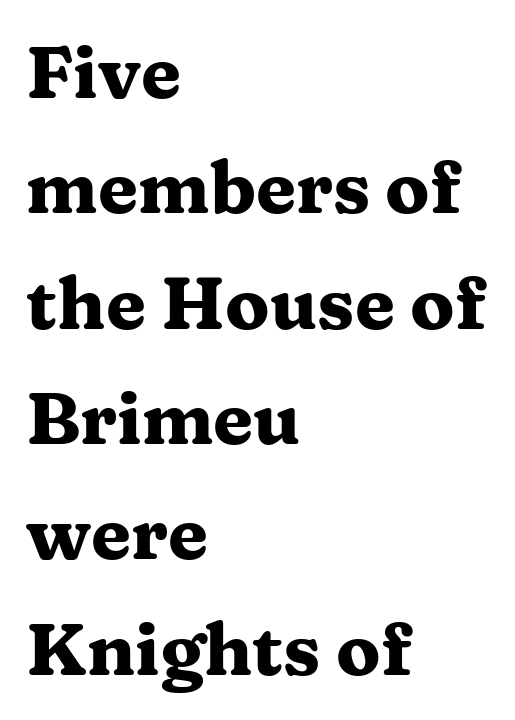
Q: Is the text bold? A: Yes.
Q: Is the text italic (slanted)? A: No, it is upright.
Q: Is the typeface a serif or a sans-serif typeface? A: Serif.
Q: Is the text underlined? A: No.
Q: How is the paragraph aligned? A: Left-aligned.
Q: Is the spacing between letters normal or unusually wide? A: Normal.
Q: Is the spacing between lines tight, normal or loose? A: Normal.
Q: Width (condensed, normal, or wide)? A: Wide.
Q: Stroke contrast? A: Medium.
Q: x-height? A: Medium.
Q: Monospaced? A: No.
